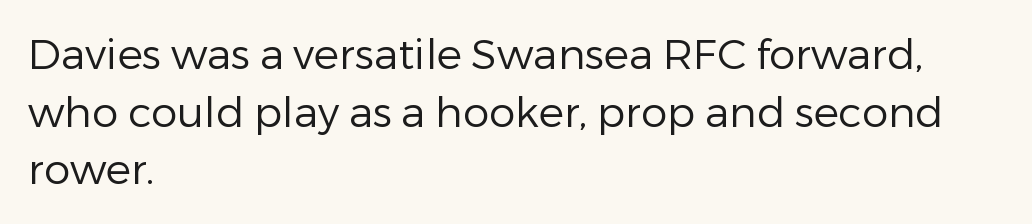
Q: Is the text bold? A: No.
Q: Is the text italic (slanted)? A: No, it is upright.
Q: Is the typeface a serif or a sans-serif typeface? A: Sans-serif.
Q: Is the text underlined? A: No.
Q: How is the paragraph aligned? A: Left-aligned.
Q: Is the spacing between letters normal or unusually wide? A: Normal.
Q: Is the spacing between lines tight, normal or loose? A: Normal.
Q: Width (condensed, normal, or wide)? A: Normal.
Q: Stroke contrast? A: Low.
Q: x-height? A: Medium.
Q: Monospaced? A: No.
